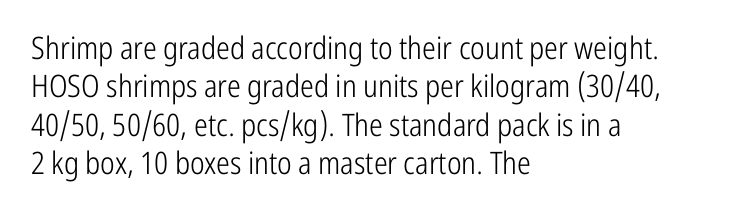
The image shows 31 px light, condensed sans-serif type, upright; set left-aligned, line spacing 1.24x, normal letter spacing, not underlined; low stroke contrast and a medium x-height.
